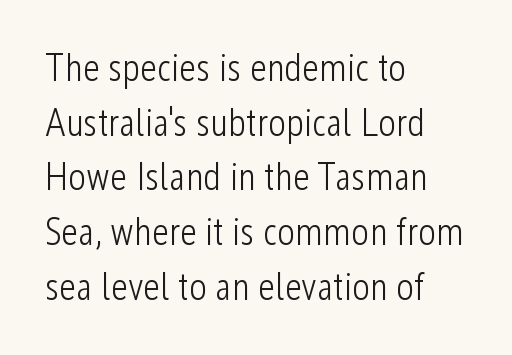
{"serif": "no", "italic": "no", "bold": "no", "weight": "light", "width": "condensed", "stroke_contrast": "low", "x_height": "medium", "monospaced": "no", "underline": "no", "align": "left", "line_spacing": "normal", "line_spacing_ratio": 1.44, "letter_spacing": "normal", "letter_spacing_em": 0.0, "glyph_px": 38}
